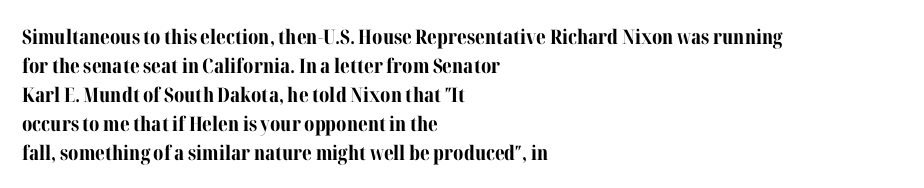
Style check: upright. The block of text has a typical density, with ordinary space between rows. The words here are not underlined. The paragraph shown leans on its left margin. The gaps between neighbouring characters are ordinary and unremarkable.
